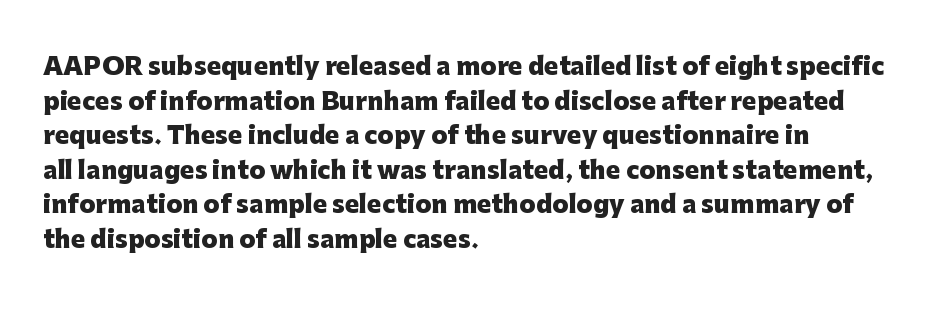
The image shows 24 px bold type, upright; set left-aligned, normal line spacing (1.44x), normal letter spacing, not underlined.
